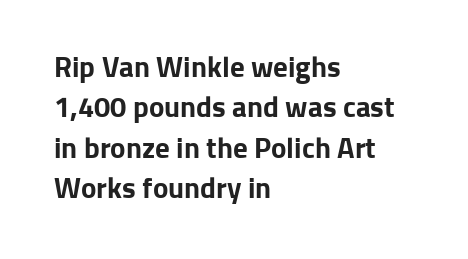
{"serif": "no", "italic": "no", "bold": "yes", "weight": "bold", "width": "normal", "stroke_contrast": "low", "x_height": "medium", "monospaced": "no", "underline": "no", "align": "left", "line_spacing": "normal", "line_spacing_ratio": 1.39, "letter_spacing": "normal", "letter_spacing_em": 0.0, "glyph_px": 29}
